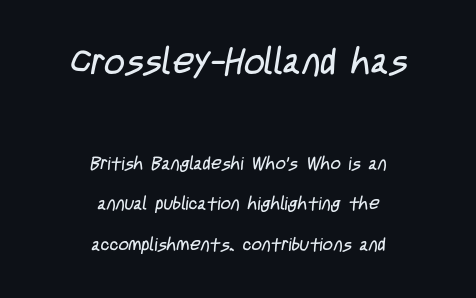
Note: larger setting up top, smaller setting below. Loosely led — the rows are spread out. A typesetter would label this face a sans. Letters have the restrained weight of plain body copy at most. Compared with typical body copy, the letter spacing here is the same.
